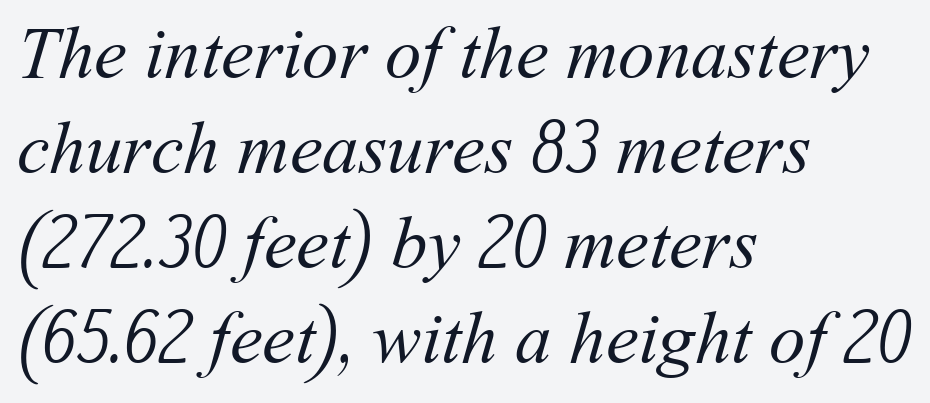
{"bold": "no", "weight": "regular", "width": "normal", "stroke_contrast": "medium", "x_height": "medium", "monospaced": "no", "underline": "no", "align": "left", "line_spacing": "normal", "line_spacing_ratio": 1.3, "letter_spacing": "normal", "letter_spacing_em": 0.0, "glyph_px": 73}
